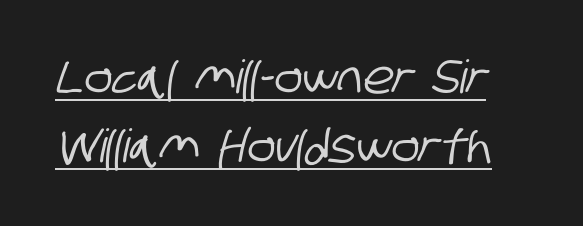
Q: Is the typeface a serif or a sans-serif typeface? A: Sans-serif.
Q: Is the text underlined? A: Yes.
Q: Is the spacing between letters normal or unusually wide? A: Normal.
Q: Is the spacing between lines tight, normal or loose? A: Normal.
Q: Width (condensed, normal, or wide)? A: Condensed.
Q: Stroke contrast? A: Low.
Q: x-height? A: Large.
Q: Monospaced? A: No.
